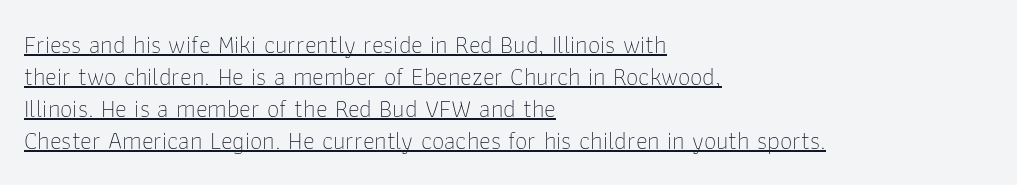
Q: Is the text bold? A: No.
Q: Is the text italic (slanted)? A: No, it is upright.
Q: Is the text underlined? A: Yes.
Q: How is the paragraph aligned? A: Left-aligned.
Q: Is the spacing between letters normal or unusually wide? A: Normal.
Q: Is the spacing between lines tight, normal or loose? A: Normal.
